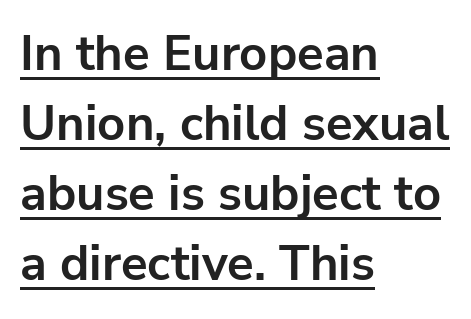
Caption: standard tracking, unaltered. The text was rendered using a sans face with plain stroke endings. You can see a thin bar hugging the bottom of the glyphs. Do the letters lean? They stand straight.
